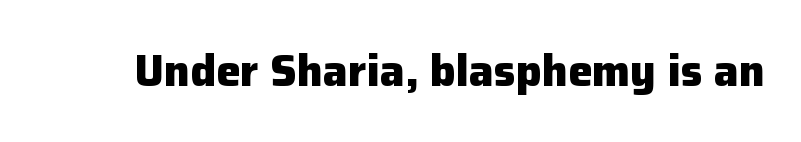
Q: Is the text bold? A: Yes.
Q: Is the text italic (slanted)? A: No, it is upright.
Q: Is the typeface a serif or a sans-serif typeface? A: Sans-serif.
Q: Is the text underlined? A: No.
Q: Is the spacing between letters normal or unusually wide? A: Normal.
Q: Width (condensed, normal, or wide)? A: Normal.
Q: Stroke contrast? A: Low.
Q: x-height? A: Medium.
Q: Monospaced? A: No.
